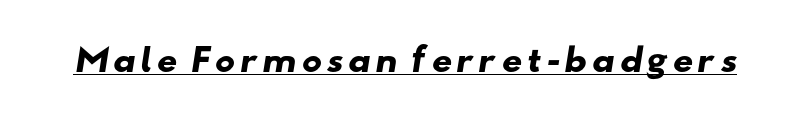
The image shows 32 px heavy, wide sans-serif type; set underlined; low stroke contrast and a small x-height.
